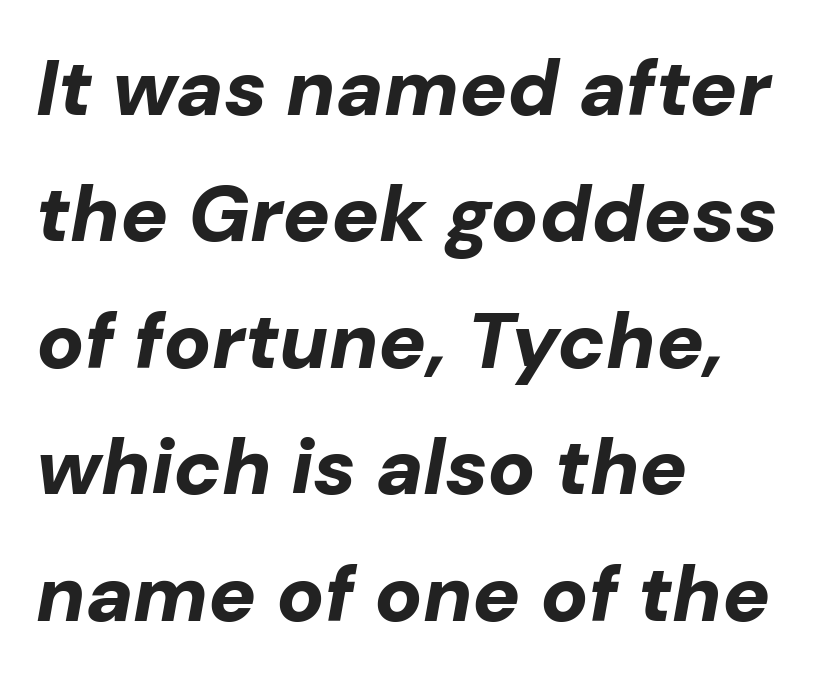
Q: Is the text bold? A: Yes.
Q: Is the text italic (slanted)? A: Yes, it leans right by about 10 degrees.
Q: Is the text underlined? A: No.
Q: How is the paragraph aligned? A: Left-aligned.
Q: Is the spacing between letters normal or unusually wide? A: Normal.
Q: Is the spacing between lines tight, normal or loose? A: Normal.
Q: Width (condensed, normal, or wide)? A: Normal.
Q: Stroke contrast? A: Low.
Q: x-height? A: Medium.
Q: Monospaced? A: No.
